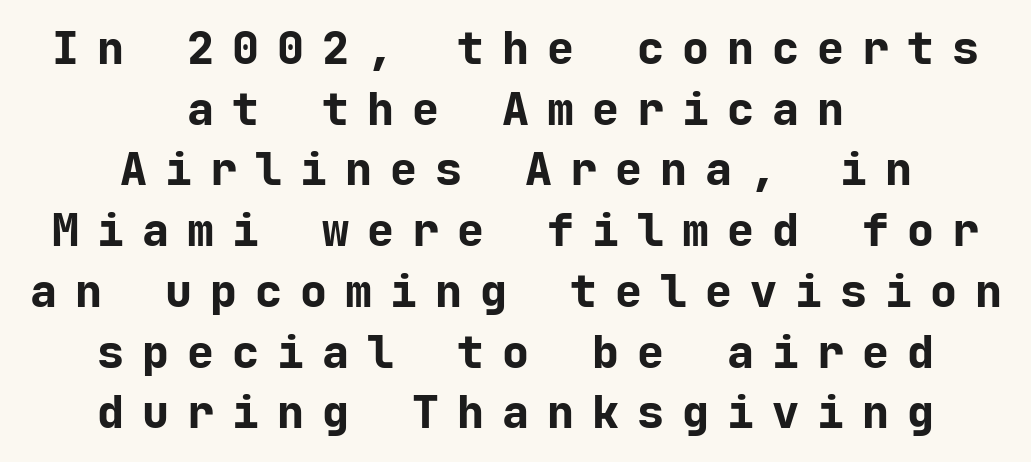
Designer's note — italics off, roman on. Chunky letters — that's bold for sure. Spacing verdict: monospaced, one width for all characters. Nope, no serifs anywhere on these letters. Students, note that the glyphs here are deliberately spaced far apart.
